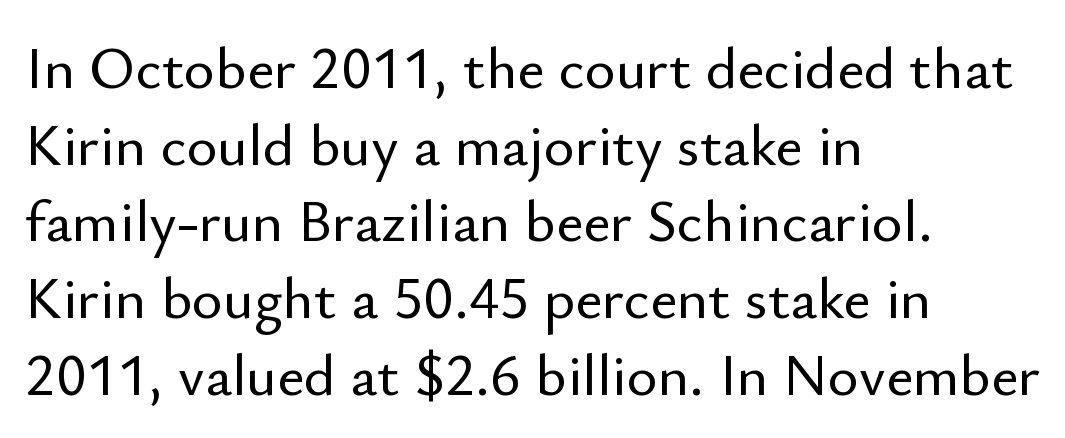
The image shows 59 px sans-serif type, upright; set left-aligned, normal line spacing (1.3x), normal letter spacing, not underlined; low stroke contrast and a small x-height.
